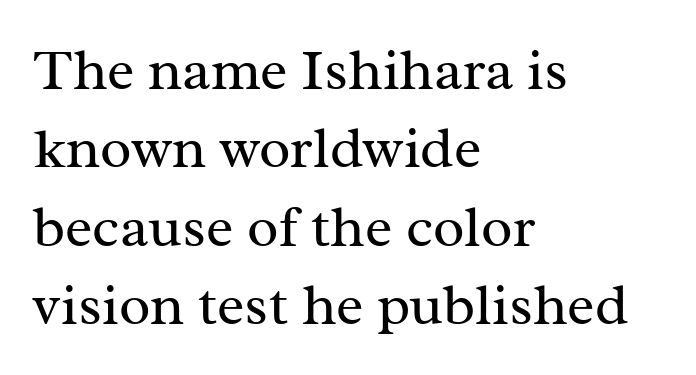
The image shows 58 px regular-weight serif type, upright; set left-aligned, normal line spacing (1.35x), normal letter spacing, not underlined; medium stroke contrast and a medium x-height.
